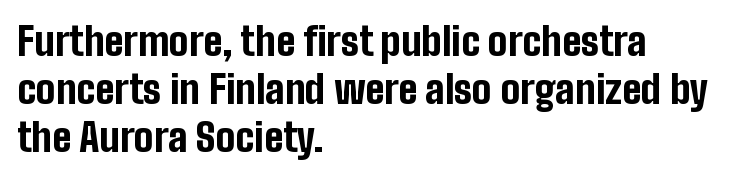
The face used here is a sans, in the tradition of grotesques and geometrics. In terms of posture, this sample is upright. Is the type bold? Yes — the strokes are clearly thick and heavy. Decoration check: the copy has no underline.
